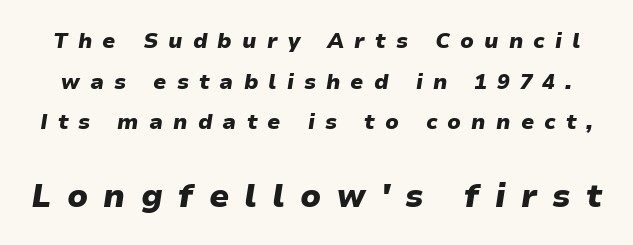
This rendering features lettering with no underline. Loose tracking; the words dissolve into strings of separated letters. As a designer I'd log this as weight 700, bold. Each letter keeps its own natural width here, so spacing adapts to shape.
